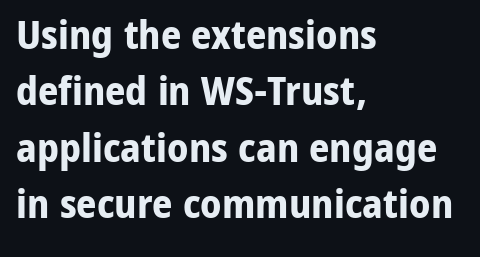
Q: Is the text bold? A: Yes.
Q: Is the text italic (slanted)? A: No, it is upright.
Q: Is the typeface a serif or a sans-serif typeface? A: Sans-serif.
Q: Is the text underlined? A: No.
Q: How is the paragraph aligned? A: Left-aligned.
Q: Is the spacing between letters normal or unusually wide? A: Normal.
Q: Is the spacing between lines tight, normal or loose? A: Normal.
Q: Width (condensed, normal, or wide)? A: Normal.
Q: Stroke contrast? A: Low.
Q: x-height? A: Medium.
Q: Monospaced? A: No.
